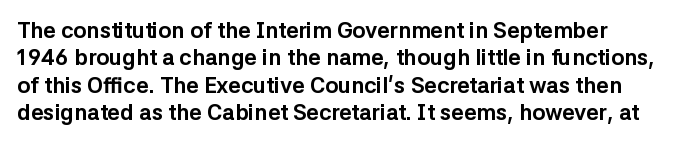
Q: Is the text bold? A: Yes.
Q: Is the text italic (slanted)? A: No, it is upright.
Q: Is the text underlined? A: No.
Q: Is the spacing between letters normal or unusually wide? A: Normal.
